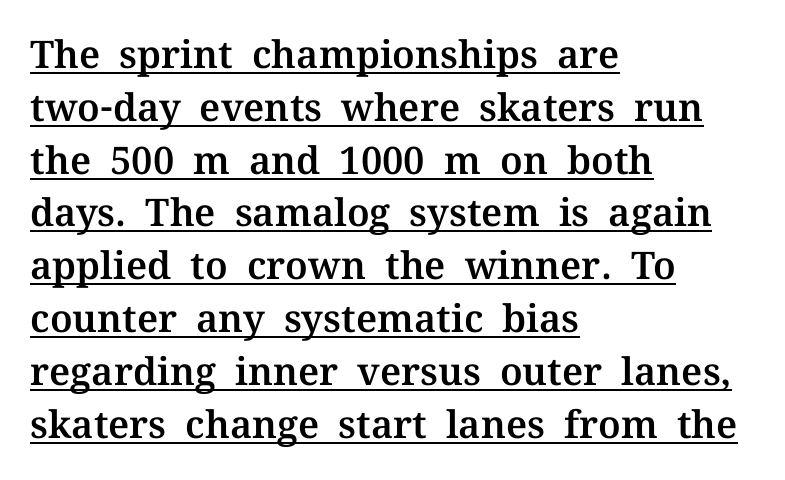
{"serif": "yes", "italic": "no", "width": "normal", "stroke_contrast": "medium", "x_height": "medium", "monospaced": "no", "underline": "yes", "align": "left", "line_spacing": "normal", "line_spacing_ratio": 1.39, "letter_spacing": "normal", "letter_spacing_em": 0.0, "glyph_px": 38}
